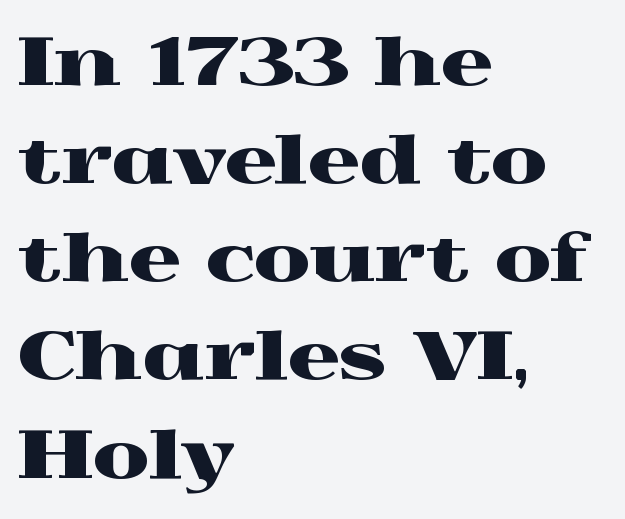
{"serif": "yes", "italic": "no", "width": "wide", "x_height": "medium", "monospaced": "no", "underline": "no", "align": "left", "line_spacing": "normal", "line_spacing_ratio": 1.51, "letter_spacing": "normal", "letter_spacing_em": 0.0, "glyph_px": 65}
